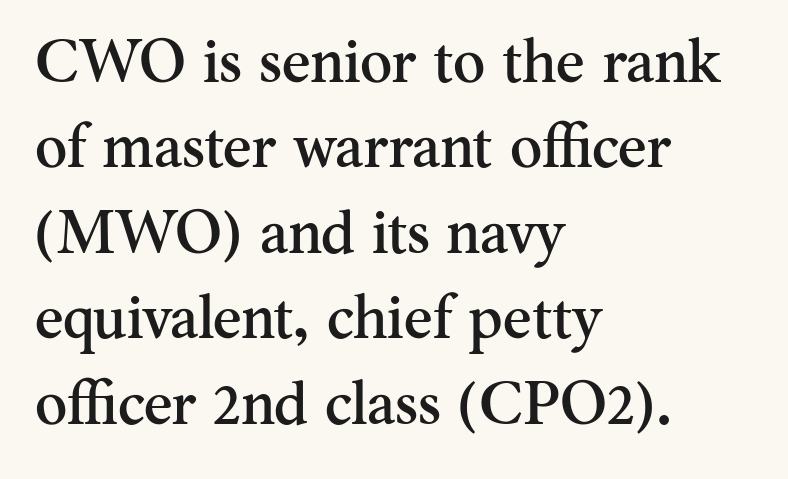
{"serif": "yes", "italic": "no", "width": "normal", "stroke_contrast": "medium", "x_height": "small", "monospaced": "no", "underline": "no", "align": "left", "line_spacing": "normal", "line_spacing_ratio": 1.4, "letter_spacing": "normal", "letter_spacing_em": 0.0, "glyph_px": 61}
